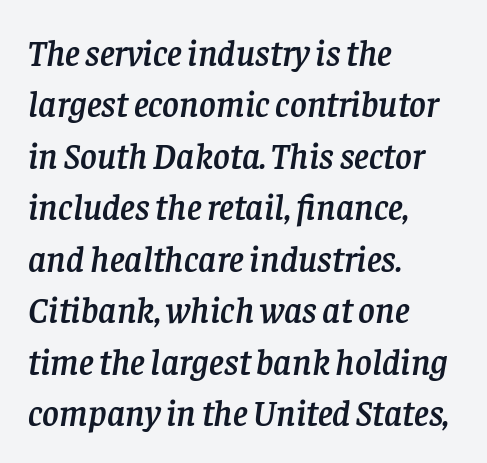
The image shows 36 px serif type, italic (leaning right); set left-aligned, normal line spacing (1.43x), normal letter spacing, not underlined; low stroke contrast and a large x-height.
